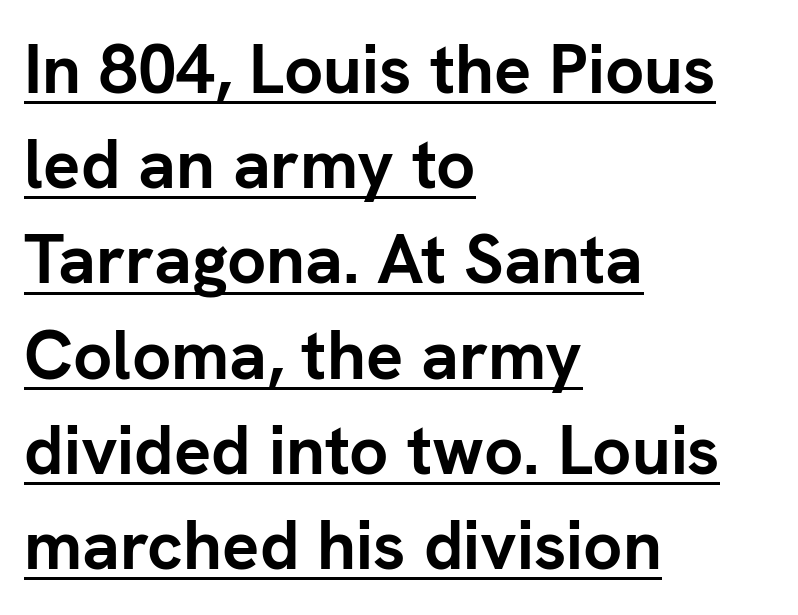
{"serif": "no", "italic": "no", "bold": "yes", "weight": "semibold", "width": "normal", "stroke_contrast": "low", "x_height": "medium", "monospaced": "no", "underline": "yes", "align": "left", "line_spacing": "normal", "line_spacing_ratio": 1.38, "letter_spacing": "normal", "letter_spacing_em": 0.0, "glyph_px": 69}
